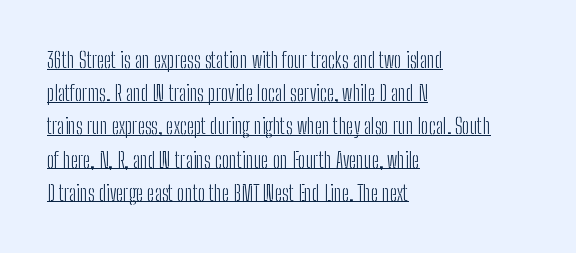
Think standard paragraph weight, or any step lighter than that. The typography opts for an upright posture over an oblique one. The rag falls on the right side of this text block. The face used here appears with an underline applied. Leading: standard. Here the glyphs are tracked normally, forming tight word shapes.
